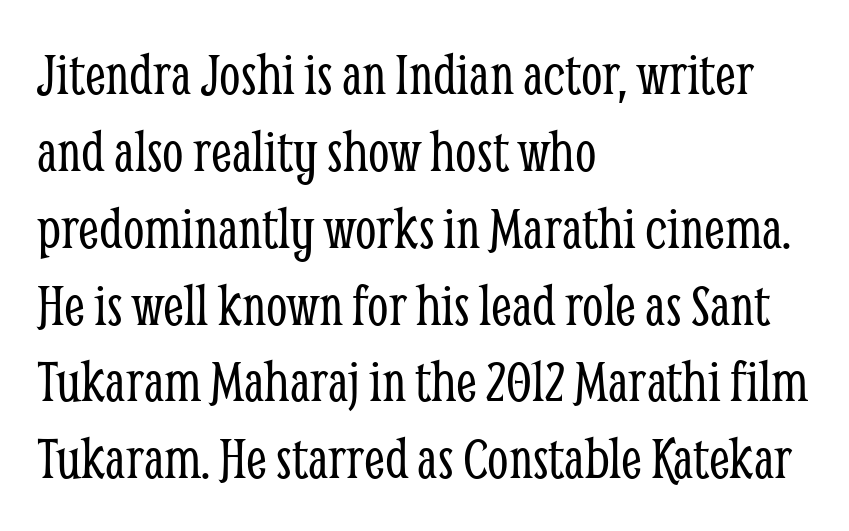
The face looks like a standard text weight, possibly lighter. A classic flush-left, rag-right setting is used for this passage. You can tell from the footed stems that serif type was used. The specimen omits any rule beneath the text block's lines. Ordinary non-slanted type is in use.
